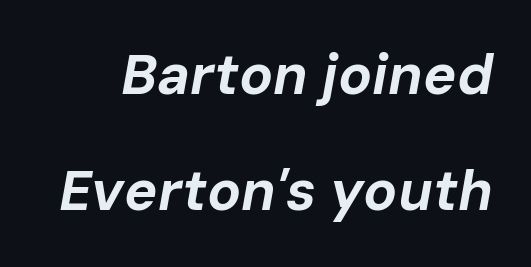
Q: Is the text bold? A: Yes.
Q: Is the text italic (slanted)? A: Yes, it leans right by about 10 degrees.
Q: Is the text underlined? A: No.
Q: Is the spacing between letters normal or unusually wide? A: Normal.
Q: Is the spacing between lines tight, normal or loose? A: Loose.
Q: Width (condensed, normal, or wide)? A: Normal.
Q: Stroke contrast? A: Low.
Q: x-height? A: Medium.
Q: Monospaced? A: No.
